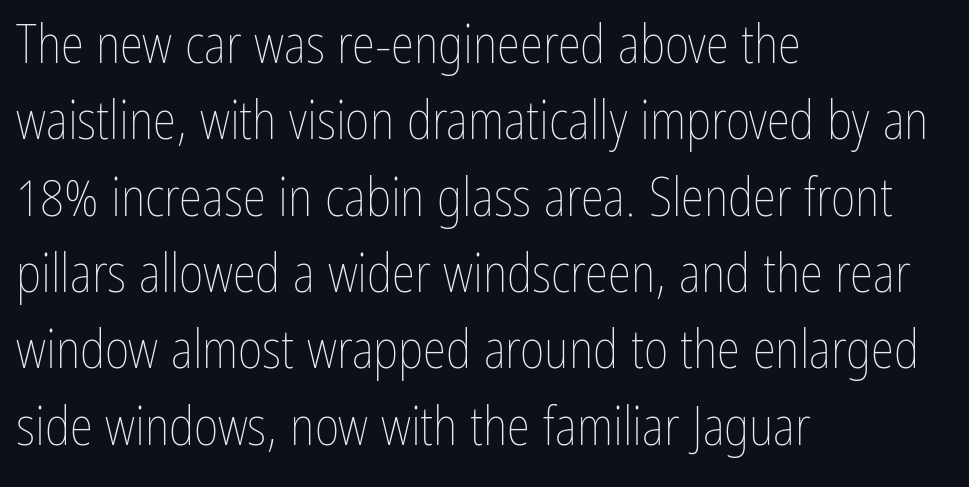
Q: Is the text bold? A: No.
Q: Is the text italic (slanted)? A: No, it is upright.
Q: Is the text underlined? A: No.
Q: How is the paragraph aligned? A: Left-aligned.
Q: Is the spacing between letters normal or unusually wide? A: Normal.
Q: Is the spacing between lines tight, normal or loose? A: Normal.
Q: Width (condensed, normal, or wide)? A: Condensed.
Q: Stroke contrast? A: Low.
Q: x-height? A: Medium.
Q: Monospaced? A: No.
